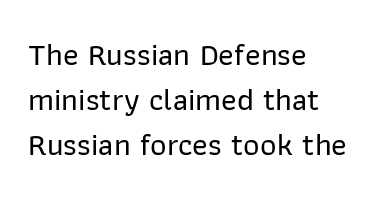
The image shows 32 px sans-serif type, upright; set left-aligned, normal line spacing (1.41x), normal letter spacing, not underlined; low stroke contrast and a medium x-height.
